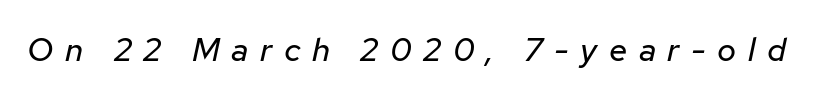
{"italic": "yes", "lean": "right", "slant_degrees": 12, "bold": "no", "weight": "regular", "width": "normal", "stroke_contrast": "low", "x_height": "medium", "monospaced": "no", "underline": "no", "letter_spacing": "wide", "letter_spacing_em": 0.35, "glyph_px": 33}
